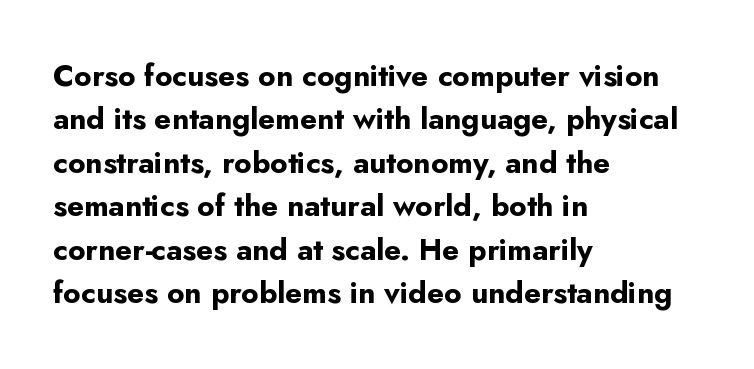
The image shows 30 px bold sans-serif type, upright; set left-aligned, normal line spacing (1.45x), normal letter spacing, not underlined; low stroke contrast and a small x-height.
